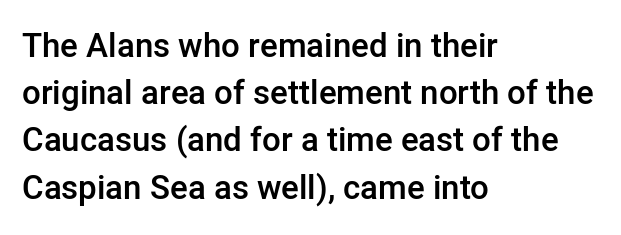
Q: Is the text bold? A: Semi-bold.
Q: Is the text italic (slanted)? A: No, it is upright.
Q: Is the typeface a serif or a sans-serif typeface? A: Sans-serif.
Q: Is the text underlined? A: No.
Q: How is the paragraph aligned? A: Left-aligned.
Q: Is the spacing between letters normal or unusually wide? A: Normal.
Q: Is the spacing between lines tight, normal or loose? A: Normal.
Q: Width (condensed, normal, or wide)? A: Normal.
Q: Stroke contrast? A: Low.
Q: x-height? A: Medium.
Q: Monospaced? A: No.
